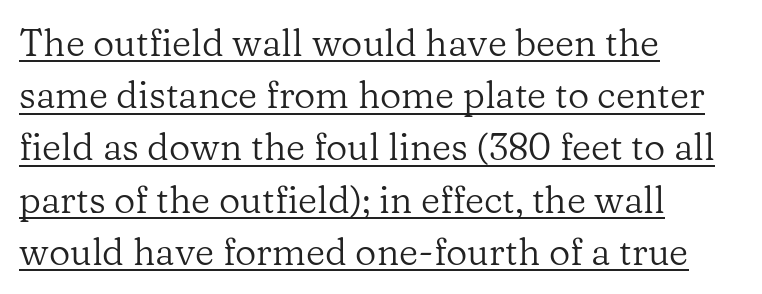
{"serif": "yes", "italic": "no", "bold": "no", "weight": "regular", "width": "normal", "stroke_contrast": "low", "x_height": "medium", "monospaced": "no", "underline": "yes", "align": "left", "line_spacing": "normal", "line_spacing_ratio": 1.41, "letter_spacing": "normal", "letter_spacing_em": 0.0, "glyph_px": 37}
